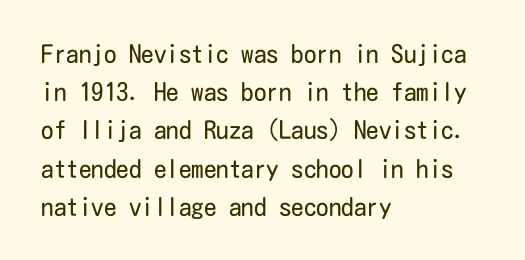
Q: Is the text bold? A: No.
Q: Is the text italic (slanted)? A: No, it is upright.
Q: Is the text underlined? A: No.
Q: How is the paragraph aligned? A: Left-aligned.
Q: Is the spacing between letters normal or unusually wide? A: Normal.
Q: Is the spacing between lines tight, normal or loose? A: Normal.
